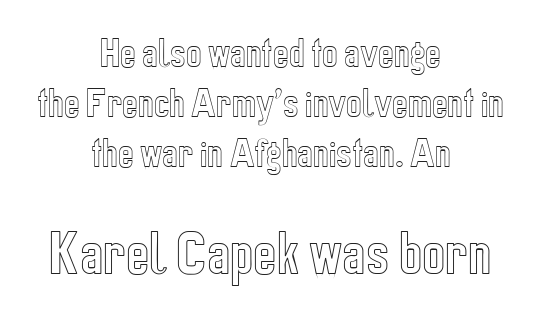
Q: Is the text italic (slanted)? A: No, it is upright.
Q: Is the text underlined? A: No.
Q: How is the paragraph aligned? A: Centered.
Q: Is the spacing between letters normal or unusually wide? A: Normal.
Q: Is the spacing between lines tight, normal or loose? A: Normal.
Q: Which block of text is set in a larger size, the first (top) or the second (bottom)? A: The second (bottom) one.
Q: Width (condensed, normal, or wide)? A: Condensed.
Q: x-height? A: Medium.
Q: Monospaced? A: No.
